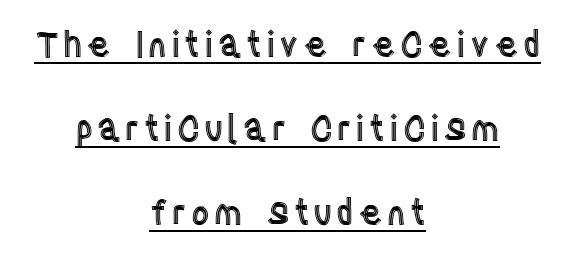
Caption: lettering with a line underneath. The leading is generous, giving the passage an open texture. Caption: multi-line text, centered on the measure. This is the regular roman posture of the typeface.
